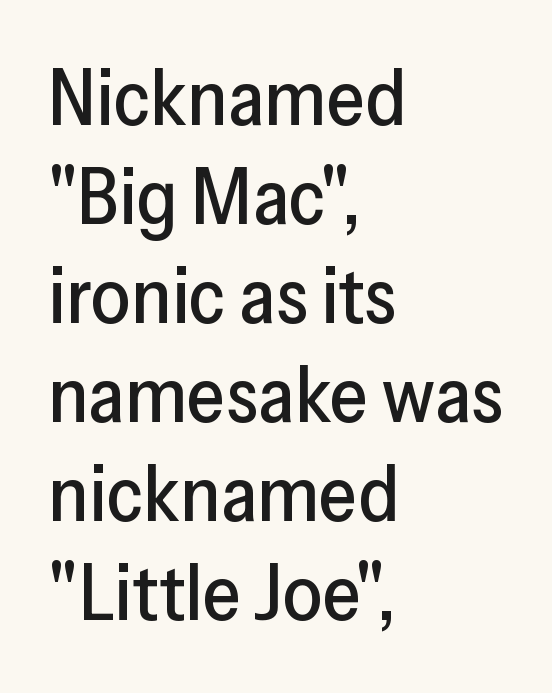
Q: Is the text italic (slanted)? A: No, it is upright.
Q: Is the typeface a serif or a sans-serif typeface? A: Sans-serif.
Q: Is the text underlined? A: No.
Q: How is the paragraph aligned? A: Left-aligned.
Q: Is the spacing between letters normal or unusually wide? A: Normal.
Q: Is the spacing between lines tight, normal or loose? A: Normal.
Q: Width (condensed, normal, or wide)? A: Normal.
Q: Stroke contrast? A: Low.
Q: x-height? A: Medium.
Q: Monospaced? A: No.
